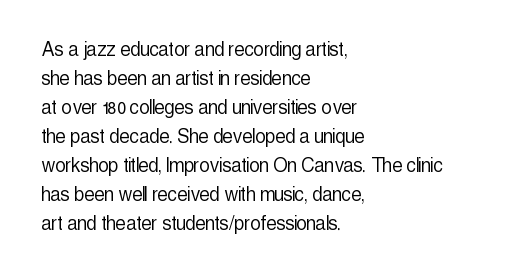
The image shows 23 px text type, upright; set left-aligned, normal line spacing (1.26x), normal letter spacing, not underlined.
